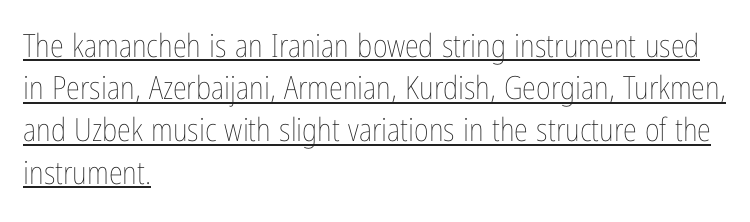
Q: Is the text bold? A: No.
Q: Is the text italic (slanted)? A: No, it is upright.
Q: Is the text underlined? A: Yes.
Q: How is the paragraph aligned? A: Left-aligned.
Q: Is the spacing between letters normal or unusually wide? A: Normal.
Q: Is the spacing between lines tight, normal or loose? A: Normal.
Q: Width (condensed, normal, or wide)? A: Condensed.
Q: Stroke contrast? A: Low.
Q: x-height? A: Medium.
Q: Monospaced? A: No.
